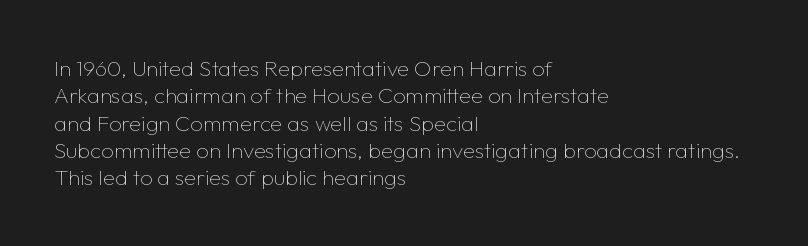
Q: Is the text bold? A: No.
Q: Is the text italic (slanted)? A: No, it is upright.
Q: Is the text underlined? A: No.
Q: How is the paragraph aligned? A: Left-aligned.
Q: Is the spacing between letters normal or unusually wide? A: Normal.
